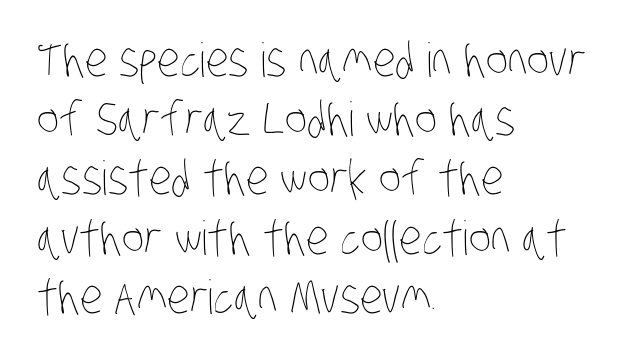
The image shows 47 px thin, condensed type; set left-aligned, normal line spacing (1.26x), normal letter spacing, not underlined; low stroke contrast and a large x-height.
